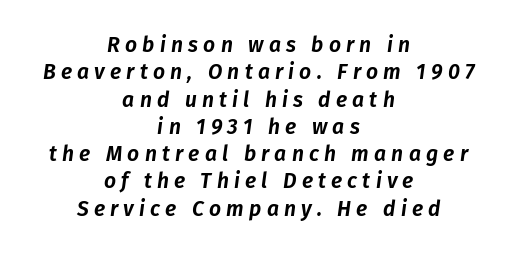
The image shows 21 px text type, italic (leaning right); set centered, normal line spacing (1.3x), unusually wide letter spacing (+0.25 em), not underlined.
